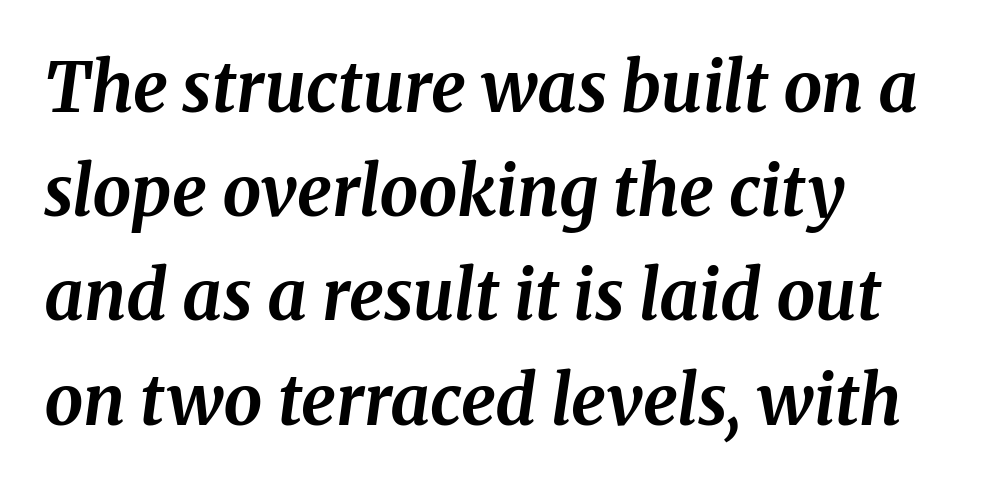
The image shows 69 px bold serif type, italic (leaning right); set left-aligned, normal line spacing (1.51x), normal letter spacing, not underlined; medium stroke contrast and a medium x-height.
